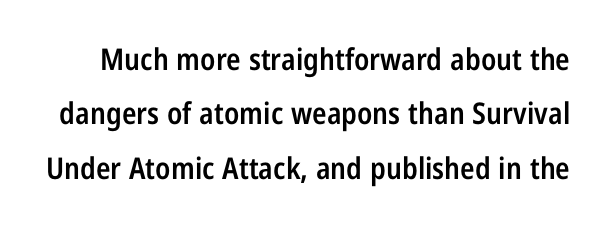
The string is rendered with underlining switched off. Grotesque or geometric, the face here clearly has no serifs. Here the glyphs are tracked normally, forming tight word shapes. Is the type bold? Partly — it's a semibold, heavier than regular but not fully bold. Is this a fixed-width face? No — the glyphs have proportional, varying widths. Italic: no, the glyphs are upright roman.
